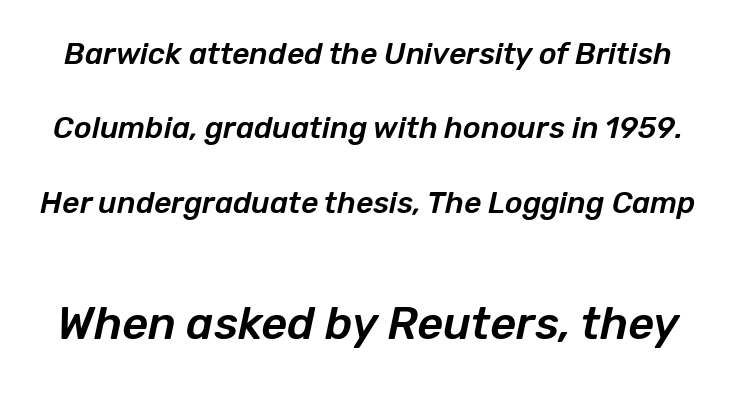
The image shows 45 px text type, italic (leaning right); set loose line spacing (2.48x), normal letter spacing, not underlined; the second (bottom) block is 1.5x larger; low stroke contrast and a medium x-height.
